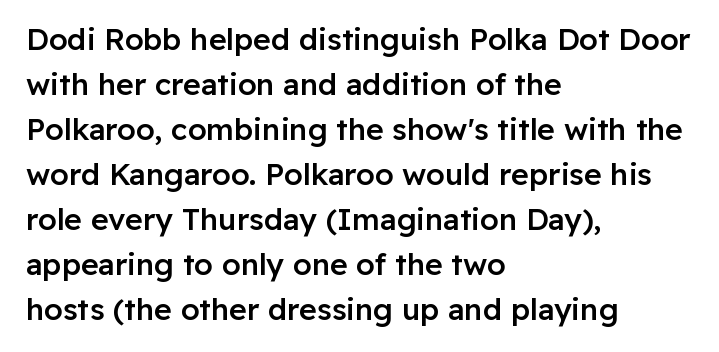
This rendering employs a face without finishing strokes, i.e., a sans-serif. The ragged edge is on the right, which tells us the setting is flush left. The passage shown has conventional tracking throughout. Reading down the column, the eye jumps a familiar distance to each next line. Do the letters lean? They stand straight. This is the in-between weight designers call semibold or demi.
